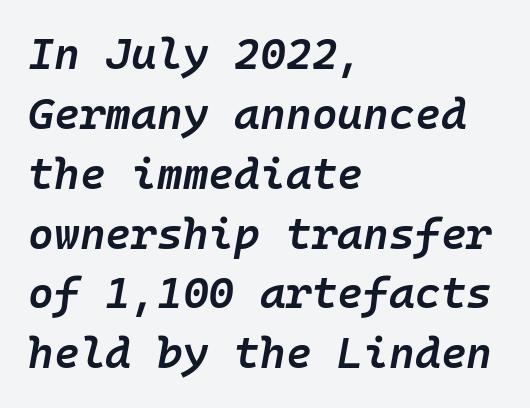
The image shows 44 px semibold type, italic (leaning right), monospaced; set left-aligned, normal line spacing (1.36x), normal letter spacing, not underlined; low stroke contrast and a medium x-height.
